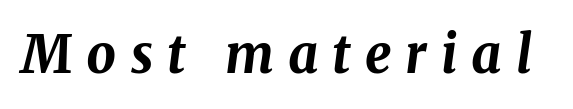
{"italic": "yes", "lean": "right", "slant_degrees": 8, "bold": "yes", "weight": "bold", "width": "normal", "stroke_contrast": "medium", "x_height": "medium", "monospaced": "no", "underline": "no", "letter_spacing": "wide", "letter_spacing_em": 0.27, "glyph_px": 52}
